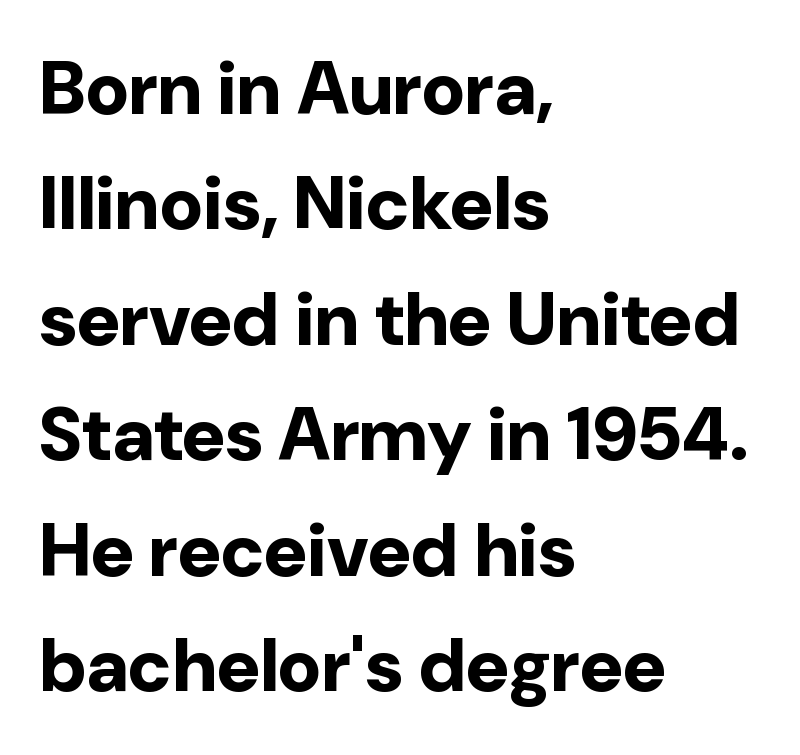
Check the space under the baseline: it is left empty. Rendered with straight, roman letterforms. Is this a fixed-width face? No — the glyphs have proportional, varying widths. The block of text has a typical density, with ordinary space between rows. Does the weight exceed regular? Yes, all the way to bold. Does extra space separate the letters? No, they use regular spacing.
